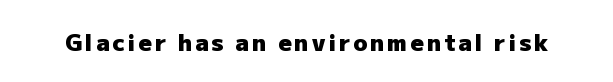
The image shows 23 px bold type, upright; set not underlined.
